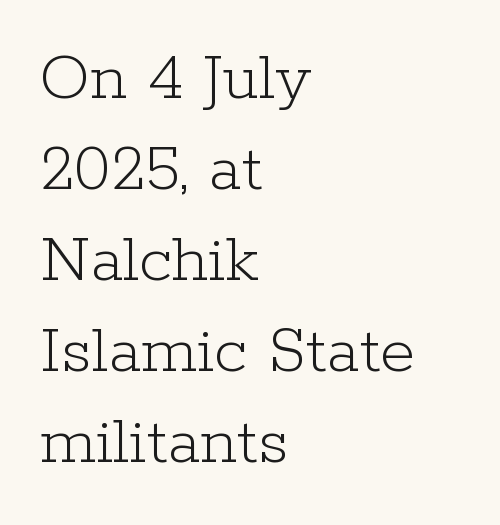
Q: Is the text bold? A: No.
Q: Is the text italic (slanted)? A: No, it is upright.
Q: Is the typeface a serif or a sans-serif typeface? A: Serif.
Q: Is the text underlined? A: No.
Q: How is the paragraph aligned? A: Left-aligned.
Q: Is the spacing between letters normal or unusually wide? A: Normal.
Q: Is the spacing between lines tight, normal or loose? A: Normal.
Q: Width (condensed, normal, or wide)? A: Normal.
Q: Stroke contrast? A: Low.
Q: x-height? A: Medium.
Q: Monospaced? A: No.
